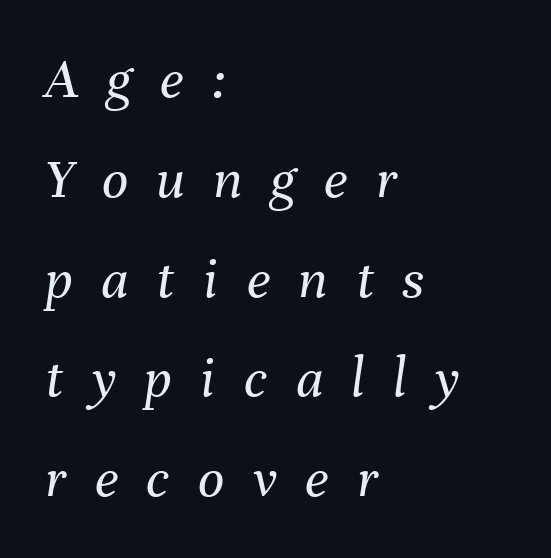
{"italic": "yes", "lean": "right", "slant_degrees": 8, "bold": "no", "weight": "regular", "width": "normal", "stroke_contrast": "medium", "x_height": "medium", "monospaced": "no", "underline": "no", "align": "left", "line_spacing_ratio": 1.72, "letter_spacing": "wide", "letter_spacing_em": 0.49, "glyph_px": 58}
